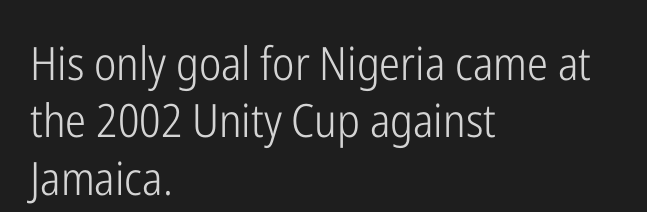
The image shows 46 px light, condensed sans-serif type, upright; set left-aligned, normal line spacing (1.25x), normal letter spacing, not underlined; low stroke contrast and a medium x-height.
